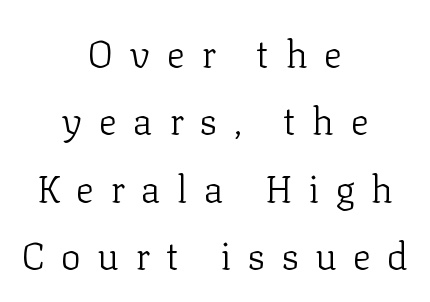
{"serif": "yes", "italic": "no", "bold": "no", "weight": "light", "width": "normal", "stroke_contrast": "low", "x_height": "medium", "monospaced": "no", "underline": "no", "align": "center", "line_spacing_ratio": 1.77, "letter_spacing": "wide", "letter_spacing_em": 0.43, "glyph_px": 38}
